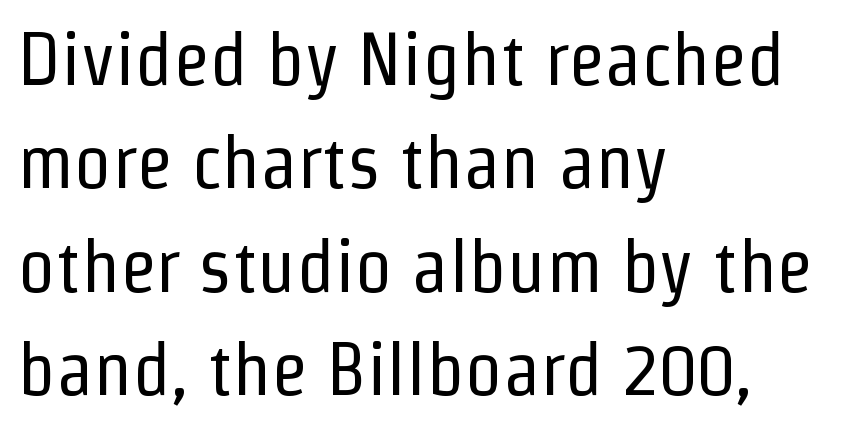
This sample uses an upright cut, with every glyph sitting square on the baseline. The gap between lines stays unmarked. One-word summary of the alignment: left. The rendering uses a moderate line-height, typical for paragraphs. You can tell from the bare stems that sans-serif type was used. The letterforms sit at book weight or below.
